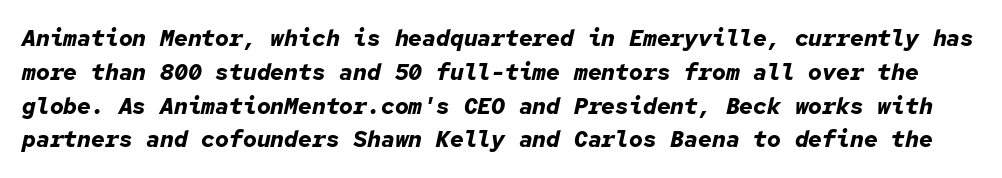
These lines were composed using italics. Quick note: interline space is typical. The characters look thick and weighty, a clear bold. You could call the tracking neutral — neither tight nor loose. Underlining? Definitely not there.
